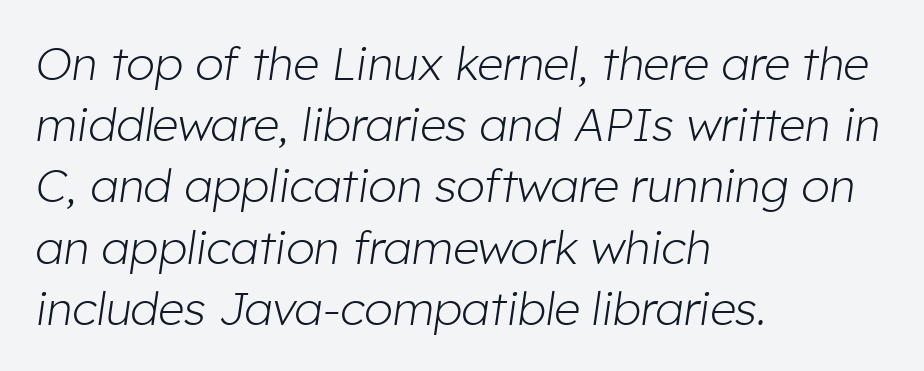
{"italic": "yes", "lean": "right", "slant_degrees": 8, "bold": "no", "weight": "light", "width": "normal", "stroke_contrast": "low", "x_height": "medium", "monospaced": "no", "underline": "no", "align": "left", "line_spacing": "normal", "line_spacing_ratio": 1.33, "letter_spacing": "normal", "letter_spacing_em": 0.0, "glyph_px": 46}
